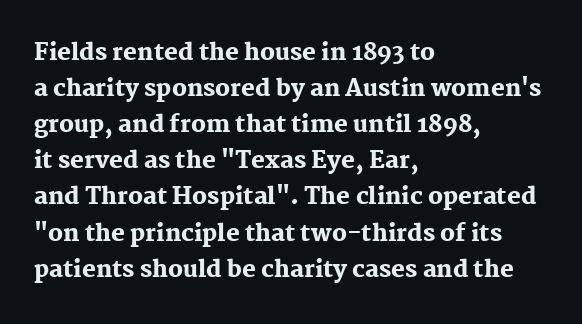
{"italic": "no", "bold": "yes", "underline": "no", "align": "left", "line_spacing": "normal", "line_spacing_ratio": 1.57, "letter_spacing": "normal", "letter_spacing_em": 0.0, "glyph_px": 23}
